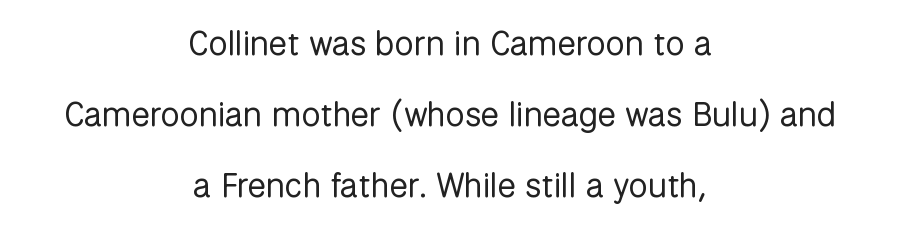
Q: Is the text bold? A: No.
Q: Is the text italic (slanted)? A: No, it is upright.
Q: Is the typeface a serif or a sans-serif typeface? A: Sans-serif.
Q: Is the text underlined? A: No.
Q: How is the paragraph aligned? A: Centered.
Q: Is the spacing between letters normal or unusually wide? A: Normal.
Q: Is the spacing between lines tight, normal or loose? A: Loose.
Q: Width (condensed, normal, or wide)? A: Normal.
Q: Stroke contrast? A: Low.
Q: x-height? A: Medium.
Q: Monospaced? A: No.
